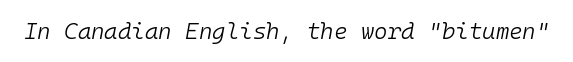
The image shows 23 px text type, italic (leaning right); set normal letter spacing, not underlined.
